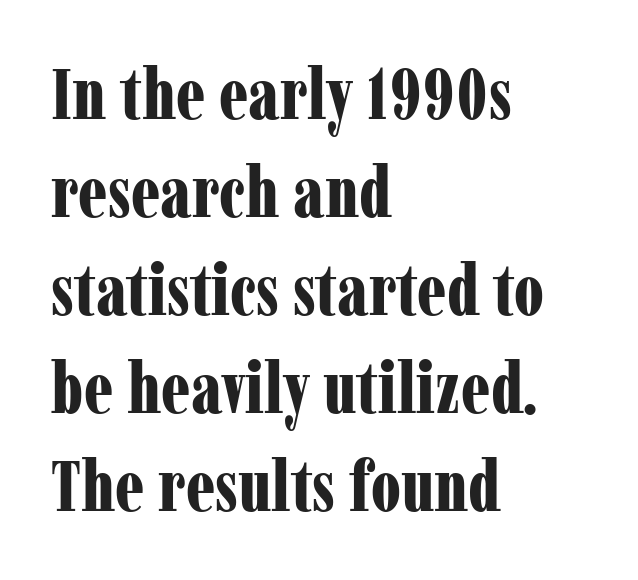
{"serif": "yes", "italic": "no", "bold": "yes", "weight": "bold", "width": "condensed", "stroke_contrast": "low", "x_height": "medium", "monospaced": "no", "underline": "no", "align": "left", "line_spacing": "normal", "line_spacing_ratio": 1.38, "letter_spacing": "normal", "letter_spacing_em": 0.0, "glyph_px": 71}
